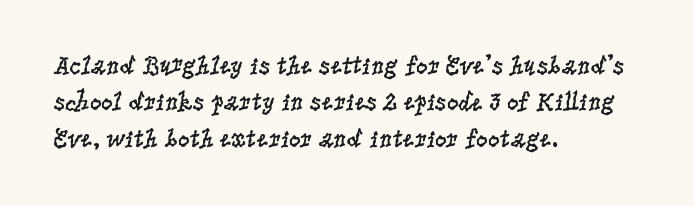
The image shows 26 px text type; set left-aligned, normal line spacing (1.4x), normal letter spacing, not underlined.
